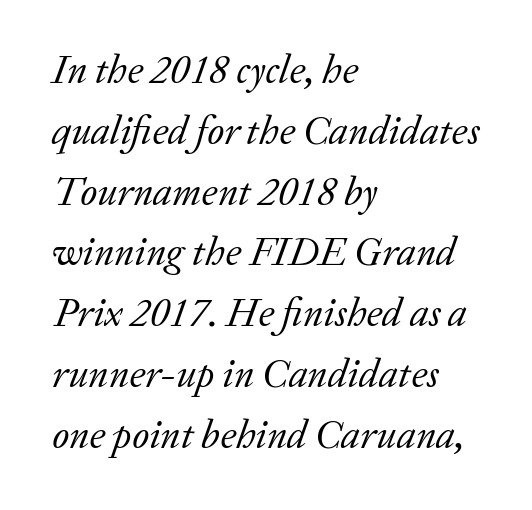
Q: Is the text bold? A: No.
Q: Is the text italic (slanted)? A: Yes, it leans right by about 20 degrees.
Q: Is the typeface a serif or a sans-serif typeface? A: Serif.
Q: Is the text underlined? A: No.
Q: How is the paragraph aligned? A: Left-aligned.
Q: Is the spacing between letters normal or unusually wide? A: Normal.
Q: Is the spacing between lines tight, normal or loose? A: Normal.
Q: Width (condensed, normal, or wide)? A: Normal.
Q: Stroke contrast? A: Low.
Q: x-height? A: Medium.
Q: Monospaced? A: No.
